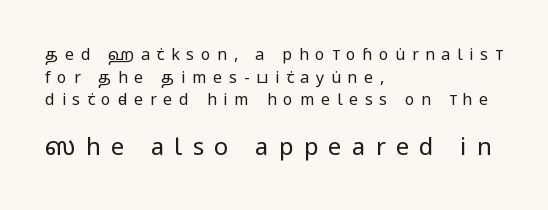
If you drew a line through each stem, it would be perfectly vertical. Is the letter spacing exaggerated? Yes — the characters are pushed far apart. Descenders are the only things crossing below the line. Each new line begins a customary step beneath the previous one. The compositor pushed each line to the left boundary. The strokes are not fattened; the text isn't bold.
